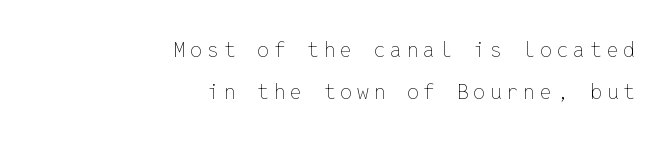
{"italic": "no", "bold": "no", "underline": "no", "align": "right", "line_spacing": "loose", "line_spacing_ratio": 2.01, "letter_spacing": "wide", "letter_spacing_em": 0.23, "glyph_px": 21}
